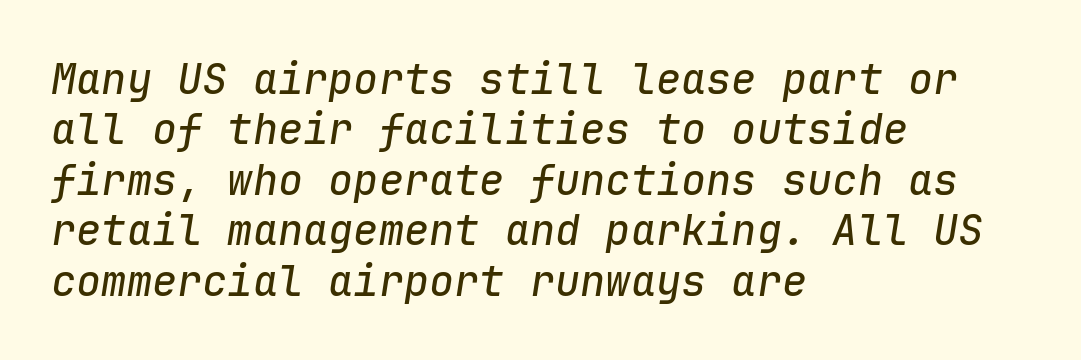
{"italic": "yes", "lean": "right", "slant_degrees": 9, "width": "normal", "stroke_contrast": "low", "x_height": "medium", "monospaced": "yes", "underline": "no", "align": "left", "line_spacing_ratio": 1.2, "letter_spacing": "normal", "letter_spacing_em": 0.0, "glyph_px": 42}
